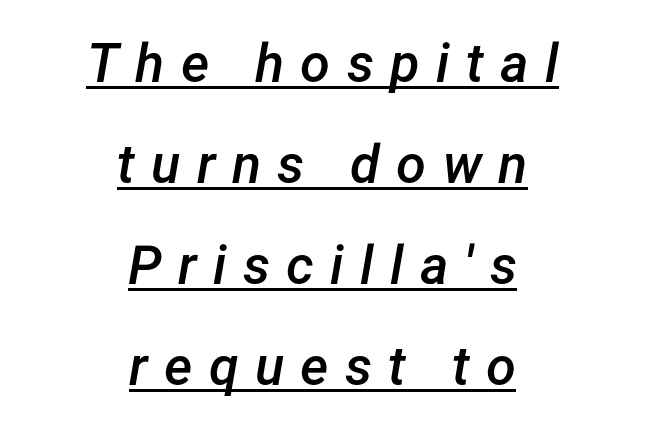
The whole block is typeset with a tilt. This sample uses expanded letter spacing, leaving extra air between glyphs. As a designer I'd log this as weight 600, semibold. Notice how a bar underscores the lettering throughout. Notice how the passage keeps no hard edge, just a central spine.
